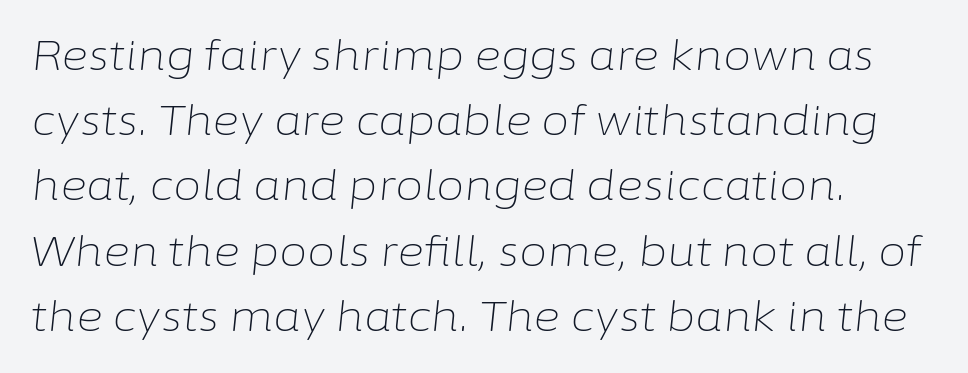
The image shows 41 px light type, italic (leaning right); set left-aligned, normal line spacing (1.59x), normal letter spacing, not underlined; low stroke contrast and a medium x-height.
